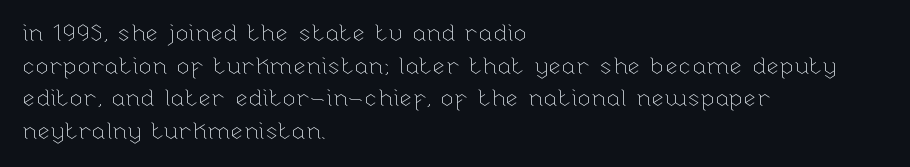
Q: Is the text bold? A: No.
Q: Is the text italic (slanted)? A: No, it is upright.
Q: Is the text underlined? A: No.
Q: How is the paragraph aligned? A: Left-aligned.
Q: Is the spacing between letters normal or unusually wide? A: Normal.
Q: Is the spacing between lines tight, normal or loose? A: Normal.
